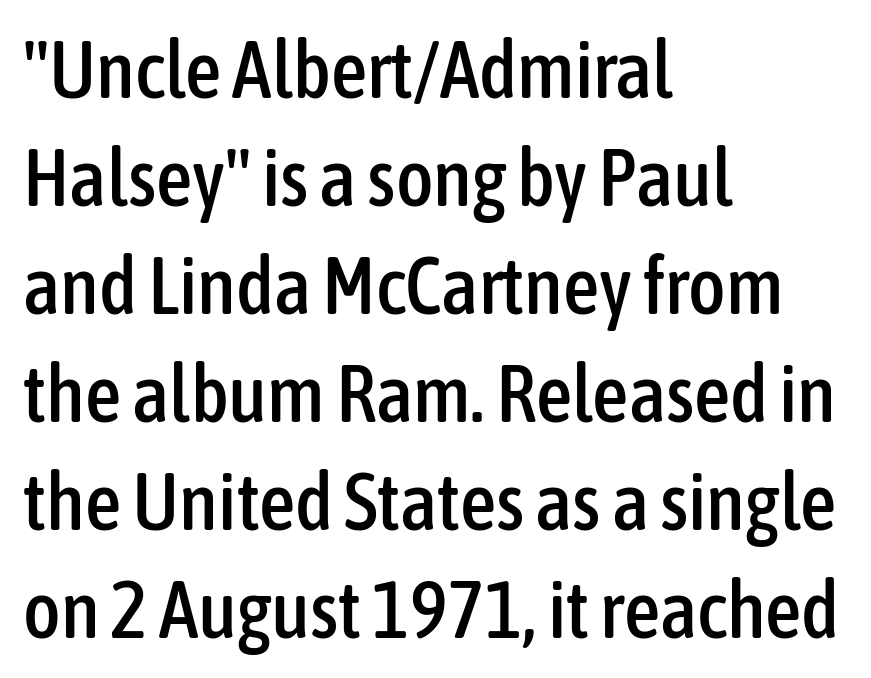
The rendering keeps characters at their native spacing. This rendering uses left alignment, leaving the right contour irregular. These lines are rendered in a variable-pitch font. Note: no serifs on the glyphs.
